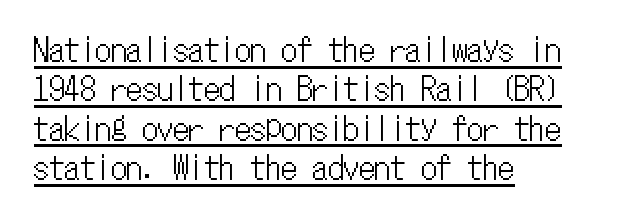
Q: Is the text italic (slanted)? A: No, it is upright.
Q: Is the text underlined? A: Yes.
Q: How is the paragraph aligned? A: Left-aligned.
Q: Is the spacing between letters normal or unusually wide? A: Normal.
Q: Is the spacing between lines tight, normal or loose? A: Normal.
Q: Width (condensed, normal, or wide)? A: Condensed.
Q: Stroke contrast? A: Low.
Q: x-height? A: Medium.
Q: Monospaced? A: Yes.
